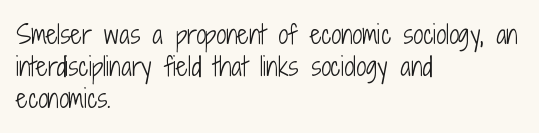
Q: Is the text bold? A: No.
Q: Is the text italic (slanted)? A: No, it is upright.
Q: Is the text underlined? A: No.
Q: How is the paragraph aligned? A: Left-aligned.
Q: Is the spacing between letters normal or unusually wide? A: Normal.
Q: Is the spacing between lines tight, normal or loose? A: Normal.
